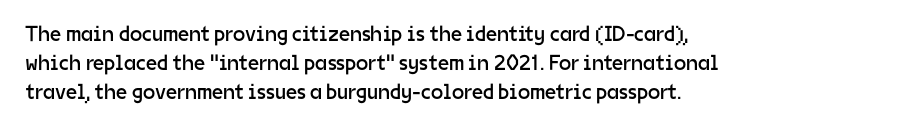
The image shows 22 px text type, upright; set left-aligned, normal line spacing (1.32x), normal letter spacing, not underlined.
